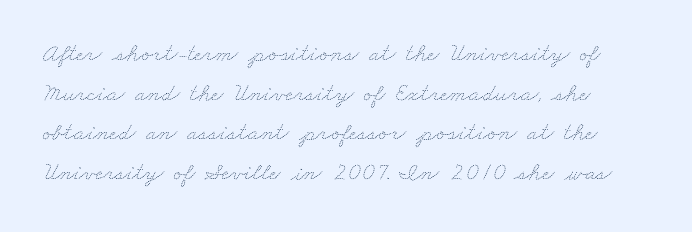
Q: Is the text bold? A: No.
Q: Is the text underlined? A: No.
Q: Is the spacing between letters normal or unusually wide? A: Normal.
Q: Is the spacing between lines tight, normal or loose? A: Normal.
